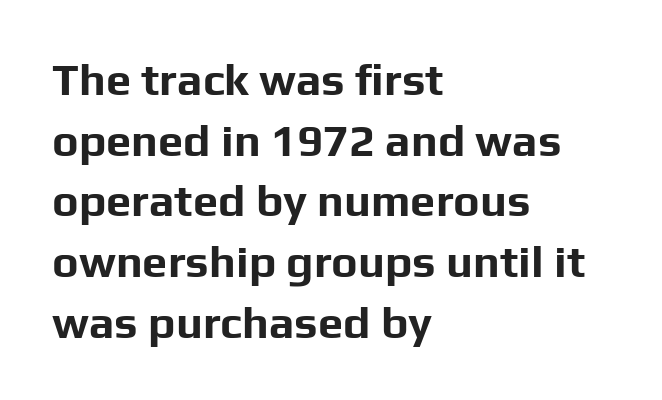
The specimen reads as upright at a glance. Clear beneath every line of the passage. The typeface chosen for these lines omits serifs. Notice how descenders clear the ascenders below comfortably — that's standard leading.
